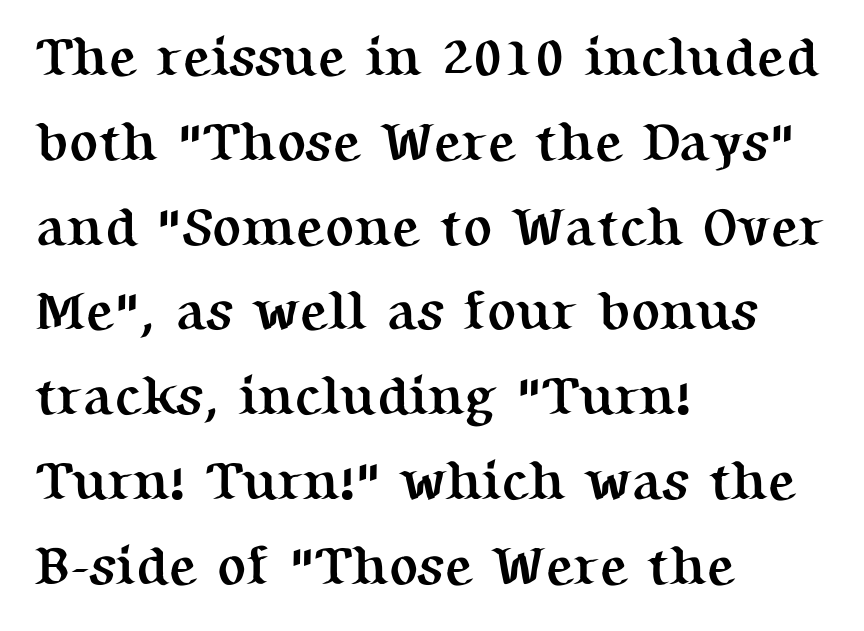
The image shows 54 px semibold serif type, upright; set left-aligned, normal line spacing (1.57x), normal letter spacing, not underlined; medium stroke contrast and a medium x-height.
